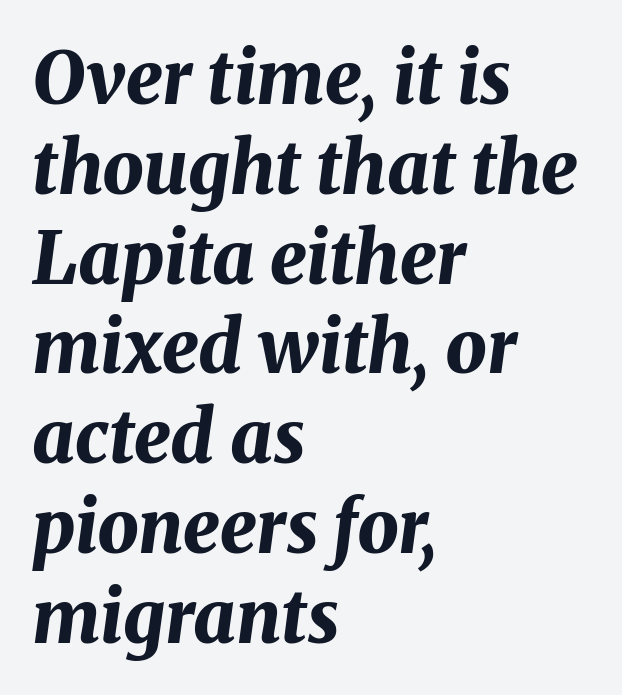
The image shows 73 px bold type, italic (leaning right); set left-aligned, line spacing 1.23x, normal letter spacing, not underlined; medium stroke contrast and a medium x-height.
